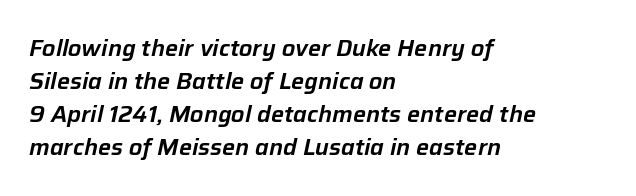
Q: Is the text italic (slanted)? A: Yes, it leans right by about 12 degrees.
Q: Is the text underlined? A: No.
Q: How is the paragraph aligned? A: Left-aligned.
Q: Is the spacing between letters normal or unusually wide? A: Normal.
Q: Is the spacing between lines tight, normal or loose? A: Normal.
